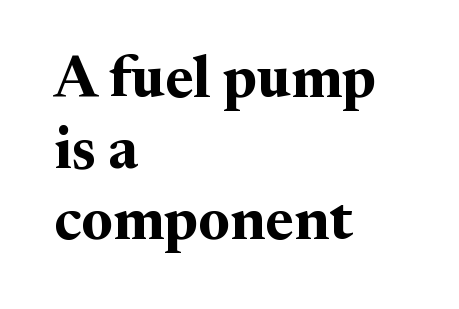
{"serif": "yes", "italic": "no", "bold": "yes", "weight": "bold", "width": "normal", "stroke_contrast": "medium", "x_height": "medium", "monospaced": "no", "underline": "no", "align": "left", "line_spacing_ratio": 1.22, "letter_spacing": "normal", "letter_spacing_em": 0.0, "glyph_px": 58}
